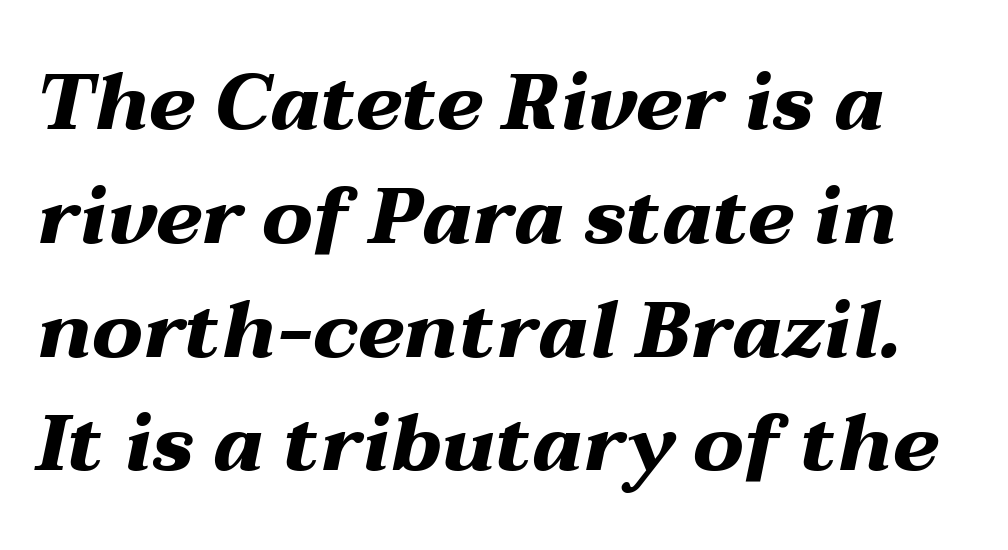
Quick note: underline off. Baseline-to-baseline distance is the conventional proportion of letter height. The line texture is even and compact thanks to regular tracking. A typesetter would call this proportional, since set widths differ per character.
